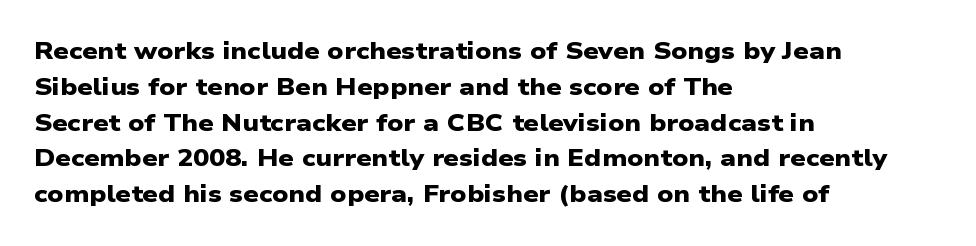
Q: Is the text bold? A: Yes.
Q: Is the text underlined? A: No.
Q: How is the paragraph aligned? A: Left-aligned.
Q: Is the spacing between letters normal or unusually wide? A: Normal.
Q: Is the spacing between lines tight, normal or loose? A: Normal.
